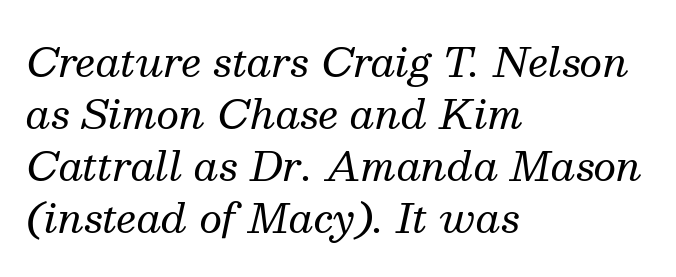
Q: Is the text bold? A: No.
Q: Is the text italic (slanted)? A: Yes, it leans right by about 13 degrees.
Q: Is the typeface a serif or a sans-serif typeface? A: Serif.
Q: Is the text underlined? A: No.
Q: How is the paragraph aligned? A: Left-aligned.
Q: Is the spacing between letters normal or unusually wide? A: Normal.
Q: Is the spacing between lines tight, normal or loose? A: Normal.
Q: Width (condensed, normal, or wide)? A: Normal.
Q: Stroke contrast? A: Medium.
Q: x-height? A: Medium.
Q: Monospaced? A: No.
